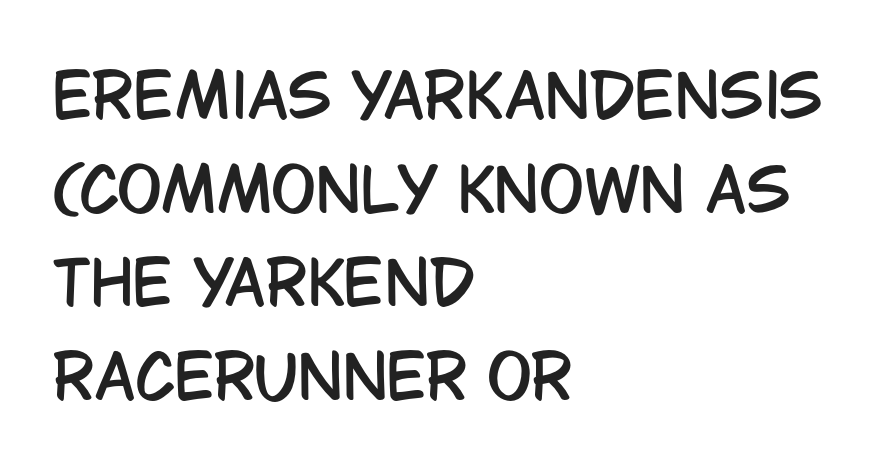
Q: Is the text italic (slanted)? A: No, it is upright.
Q: Is the typeface a serif or a sans-serif typeface? A: Sans-serif.
Q: Is the text underlined? A: No.
Q: How is the paragraph aligned? A: Left-aligned.
Q: Is the spacing between letters normal or unusually wide? A: Normal.
Q: Is the spacing between lines tight, normal or loose? A: Normal.
Q: Width (condensed, normal, or wide)? A: Condensed.
Q: Stroke contrast? A: Low.
Q: x-height? A: Large.
Q: Monospaced? A: No.
